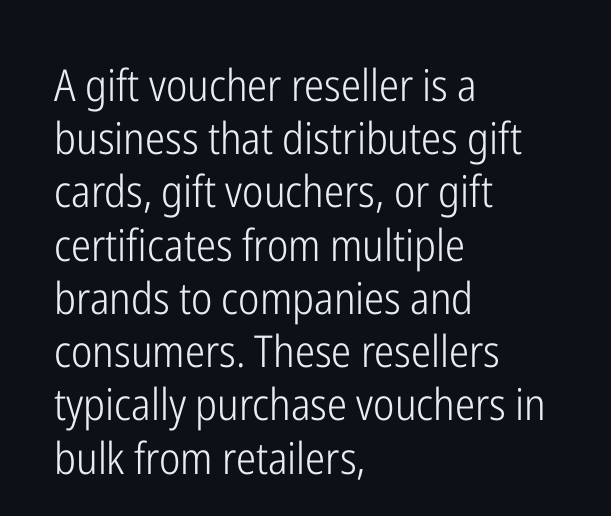
Unbolded letterforms with no extra heft. You can tell it's not italic because the verticals are truly vertical. Anything drawn beneath the words? Only blank space. Font category for this specimen: sans-serif.
